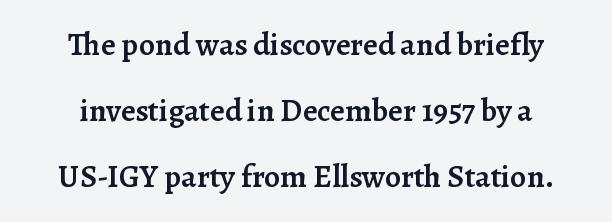
{"serif": "yes", "italic": "no", "bold": "semi", "weight": "semibold", "width": "normal", "stroke_contrast": "low", "x_height": "medium", "monospaced": "no", "underline": "no", "align": "center", "line_spacing": "loose", "line_spacing_ratio": 2.07, "letter_spacing": "normal", "letter_spacing_em": 0.0, "glyph_px": 32}
